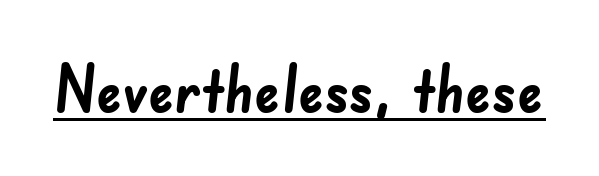
Q: Is the text bold? A: Yes.
Q: Is the typeface a serif or a sans-serif typeface? A: Sans-serif.
Q: Is the text underlined? A: Yes.
Q: Is the spacing between letters normal or unusually wide? A: Normal.
Q: Width (condensed, normal, or wide)? A: Normal.
Q: Stroke contrast? A: Low.
Q: x-height? A: Small.
Q: Monospaced? A: No.
